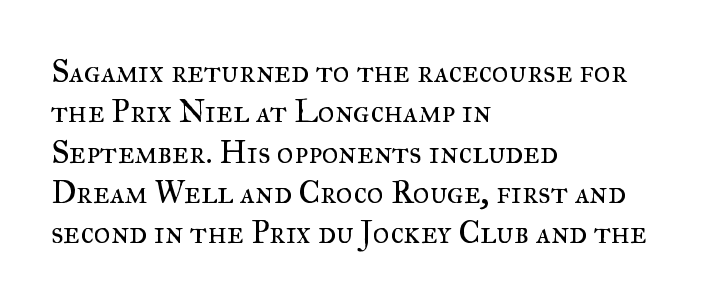
The image shows 32 px regular-weight serif type, upright; set left-aligned, normal line spacing (1.26x), normal letter spacing, not underlined; medium stroke contrast and a small x-height.
